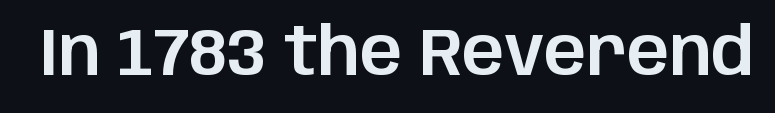
{"serif": "no", "italic": "no", "width": "normal", "stroke_contrast": "low", "x_height": "large", "monospaced": "no", "underline": "no", "letter_spacing": "normal", "letter_spacing_em": 0.0, "glyph_px": 67}
